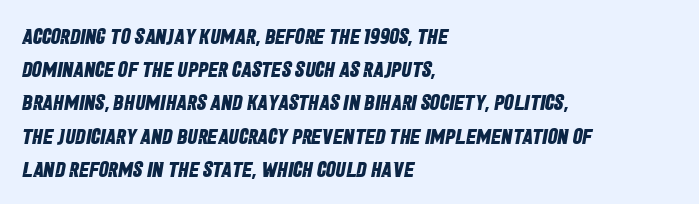
Q: Is the text bold? A: Yes.
Q: Is the text underlined? A: No.
Q: How is the paragraph aligned? A: Left-aligned.
Q: Is the spacing between letters normal or unusually wide? A: Normal.
Q: Is the spacing between lines tight, normal or loose? A: Normal.
